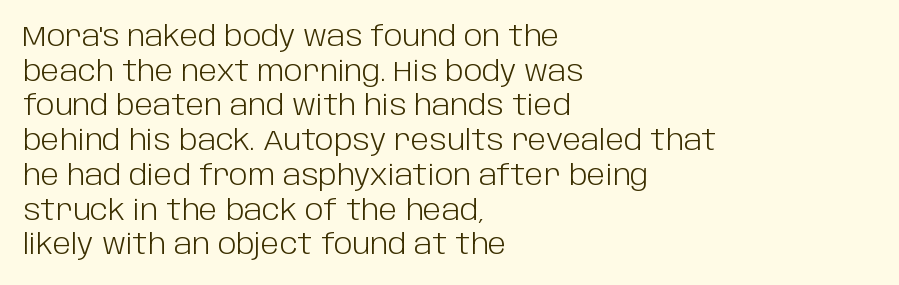
Q: Is the text bold? A: No.
Q: Is the text italic (slanted)? A: No, it is upright.
Q: Is the typeface a serif or a sans-serif typeface? A: Sans-serif.
Q: Is the text underlined? A: No.
Q: How is the paragraph aligned? A: Left-aligned.
Q: Is the spacing between letters normal or unusually wide? A: Normal.
Q: Width (condensed, normal, or wide)? A: Normal.
Q: Stroke contrast? A: Low.
Q: x-height? A: Large.
Q: Monospaced? A: No.
